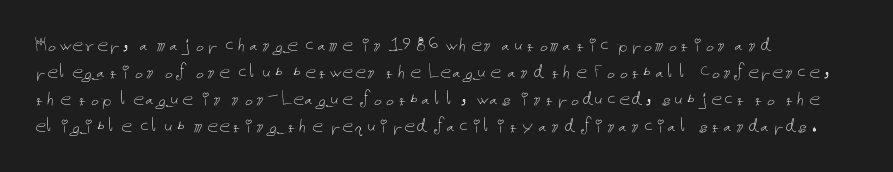
Q: Is the text bold? A: No.
Q: Is the text italic (slanted)? A: No, it is upright.
Q: Is the text underlined? A: No.
Q: How is the paragraph aligned? A: Left-aligned.
Q: Is the spacing between letters normal or unusually wide? A: Normal.
